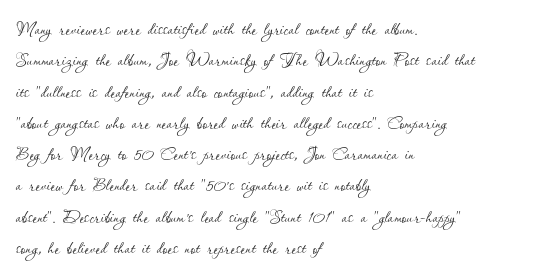
{"bold": "no", "underline": "no", "align": "left", "line_spacing": "normal", "line_spacing_ratio": 1.36, "letter_spacing": "normal", "letter_spacing_em": 0.0, "glyph_px": 23}
